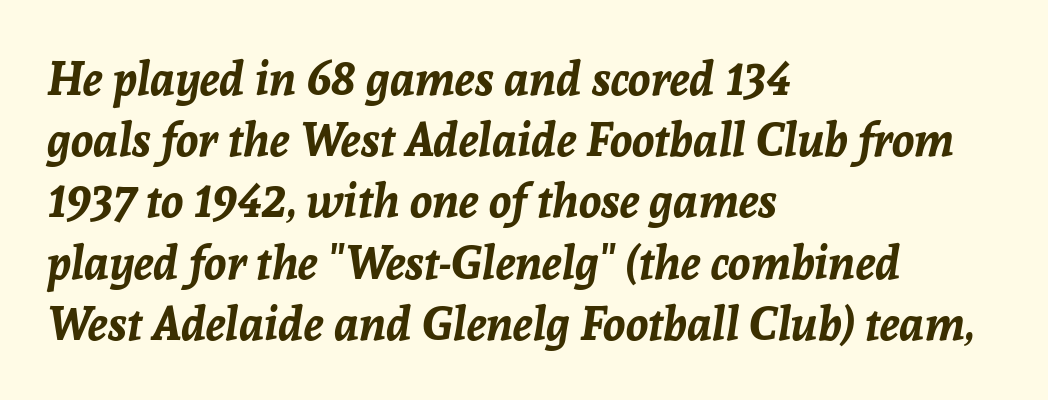
{"italic": "yes", "lean": "right", "slant_degrees": 8, "bold": "yes", "weight": "bold", "width": "normal", "stroke_contrast": "low", "x_height": "medium", "monospaced": "no", "underline": "no", "align": "left", "line_spacing": "normal", "line_spacing_ratio": 1.33, "letter_spacing": "normal", "letter_spacing_em": 0.0, "glyph_px": 46}
